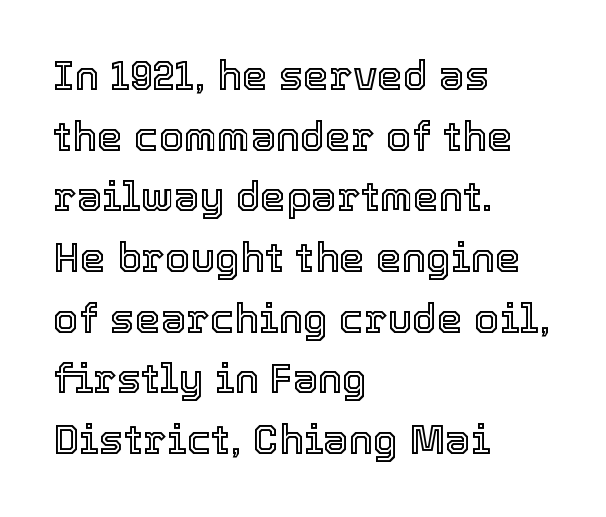
Q: Is the text italic (slanted)? A: No, it is upright.
Q: Is the text underlined? A: No.
Q: How is the paragraph aligned? A: Left-aligned.
Q: Is the spacing between letters normal or unusually wide? A: Normal.
Q: Is the spacing between lines tight, normal or loose? A: Normal.
Q: Width (condensed, normal, or wide)? A: Normal.
Q: x-height? A: Medium.
Q: Monospaced? A: No.
